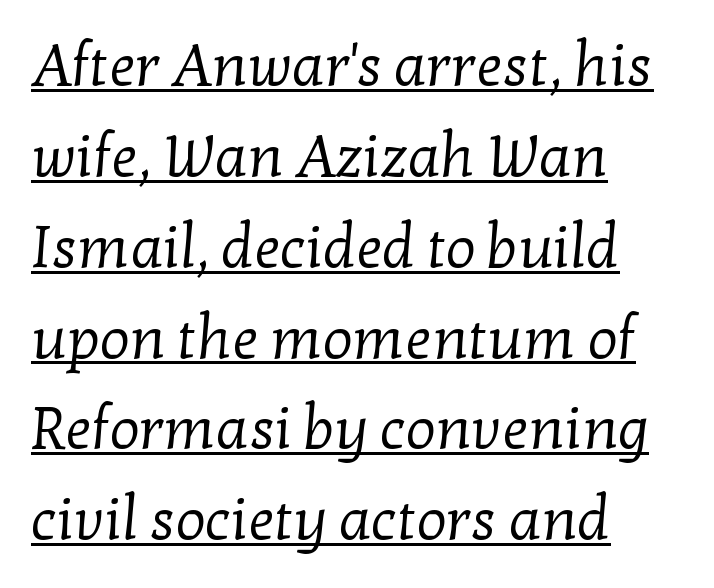
The letters look calm and open, with moderate or lighter stems. Standard letterfit; no display-style spreading of the glyphs. Font category for this specimen: serif. The vertical gap from one line to the next is medium. Visually the block forms a straight wall on the left and a jagged coastline on the right.
